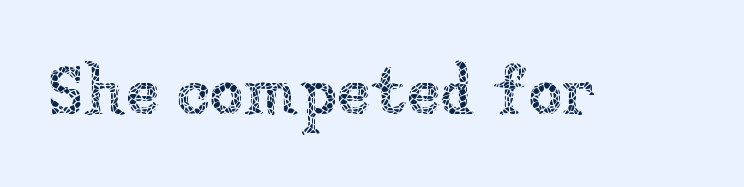
Q: Is the text bold? A: No.
Q: Is the text italic (slanted)? A: No, it is upright.
Q: Is the text underlined? A: No.
Q: Is the spacing between letters normal or unusually wide? A: Normal.
Q: Width (condensed, normal, or wide)? A: Normal.
Q: Stroke contrast? A: Low.
Q: x-height? A: Medium.
Q: Monospaced? A: No.
